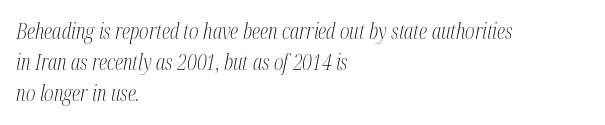
The image shows 21 px text type, italic (leaning right); set left-aligned, normal line spacing (1.48x), normal letter spacing, not underlined.
